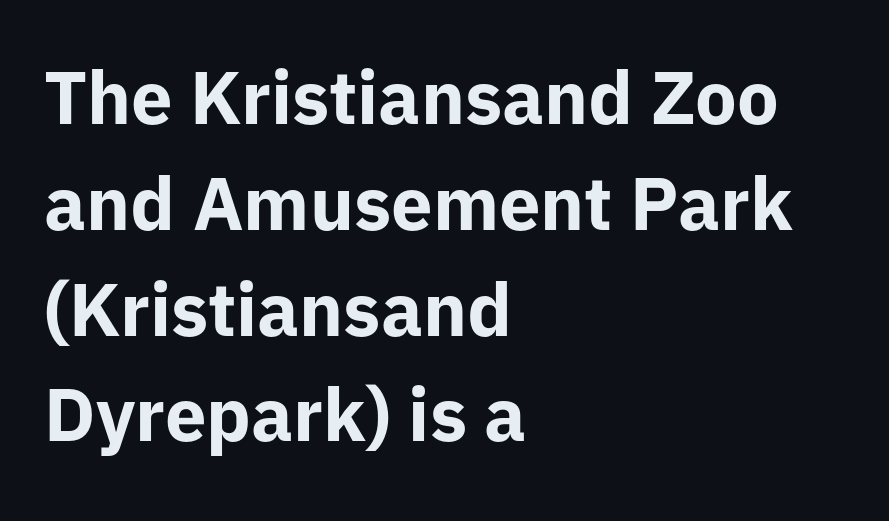
{"serif": "no", "italic": "no", "bold": "yes", "weight": "bold", "width": "normal", "stroke_contrast": "low", "x_height": "medium", "monospaced": "no", "underline": "no", "align": "left", "line_spacing": "normal", "line_spacing_ratio": 1.43, "letter_spacing": "normal", "letter_spacing_em": 0.0, "glyph_px": 74}
